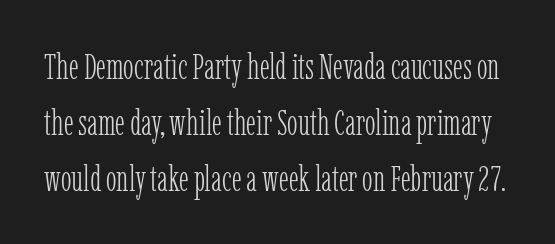
The image shows 36 px light, condensed serif type, upright; set normal line spacing (1.55x), normal letter spacing, not underlined; low stroke contrast and a medium x-height.
